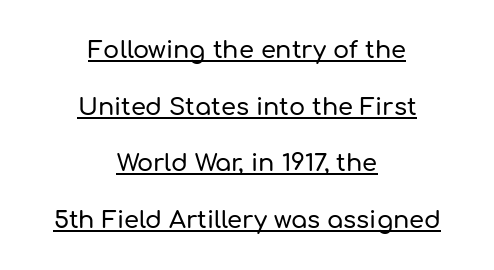
The image shows 24 px text type, upright; set centered, loose line spacing (2.36x), normal letter spacing, underlined.
